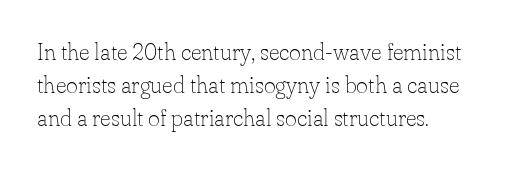
Q: Is the text bold? A: No.
Q: Is the text italic (slanted)? A: No, it is upright.
Q: Is the text underlined? A: No.
Q: How is the paragraph aligned? A: Left-aligned.
Q: Is the spacing between letters normal or unusually wide? A: Normal.
Q: Is the spacing between lines tight, normal or loose? A: Normal.
